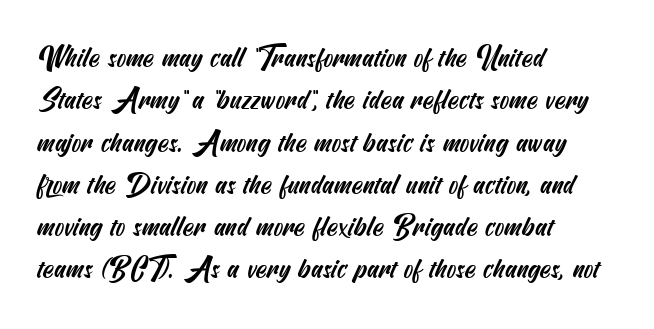
{"serif": "no", "width": "condensed", "stroke_contrast": "medium", "x_height": "small", "underline": "no", "align": "left", "line_spacing": "normal", "line_spacing_ratio": 1.51, "letter_spacing": "normal", "letter_spacing_em": 0.0, "glyph_px": 28}
